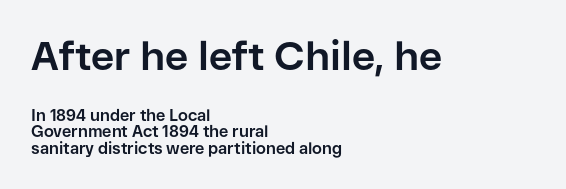
{"serif": "no", "italic": "no", "bold": "yes", "weight": "bold", "width": "normal", "stroke_contrast": "low", "x_height": "medium", "monospaced": "no", "underline": "no", "align": "left", "line_spacing": "tight", "line_spacing_ratio": 1.04, "letter_spacing": "normal", "letter_spacing_em": 0.0, "larger_block": "first", "size_ratio": 2.5, "glyph_px": 40}
